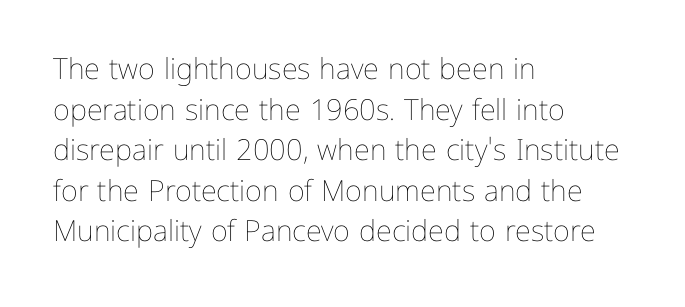
No chunkiness to these letters — they're not bold. This is roman type, the default non-slanted kind. Each row of text sits above clean, open space. Each line starts at the same left margin while the right side varies. Each letter keeps its own natural width here, so spacing adapts to shape. Characters follow at the spacing the type designer built in.
